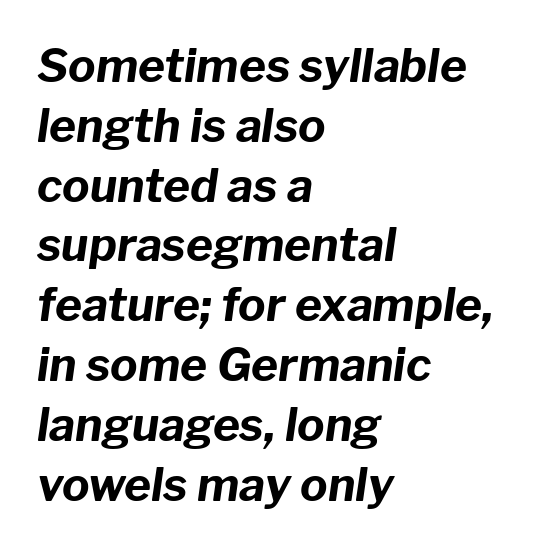
The image shows 46 px bold type, italic (leaning right); set left-aligned, normal line spacing (1.3x), normal letter spacing, not underlined; low stroke contrast and a medium x-height.
